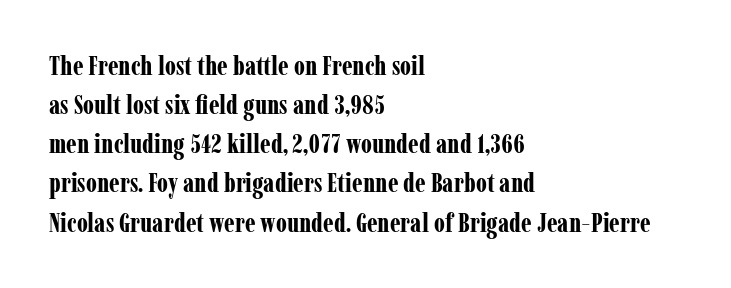
{"italic": "no", "bold": "yes", "underline": "no", "align": "left", "line_spacing": "normal", "line_spacing_ratio": 1.45, "letter_spacing": "normal", "letter_spacing_em": 0.0, "glyph_px": 27}
